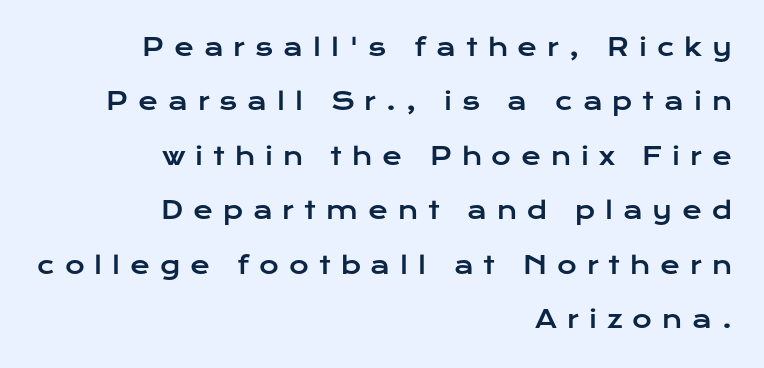
The words here are not underlined. Interline gaps are noticeably wide in this sample. Ordinary non-slanted type is in use. Alignment: flush right.
